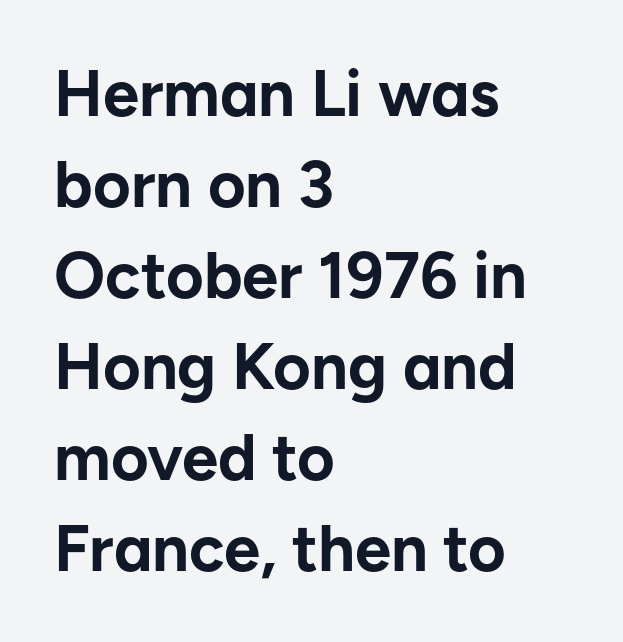
Q: Is the text bold? A: Yes.
Q: Is the text italic (slanted)? A: No, it is upright.
Q: Is the typeface a serif or a sans-serif typeface? A: Sans-serif.
Q: Is the text underlined? A: No.
Q: How is the paragraph aligned? A: Left-aligned.
Q: Is the spacing between letters normal or unusually wide? A: Normal.
Q: Is the spacing between lines tight, normal or loose? A: Normal.
Q: Width (condensed, normal, or wide)? A: Normal.
Q: Stroke contrast? A: Low.
Q: x-height? A: Medium.
Q: Monospaced? A: No.
